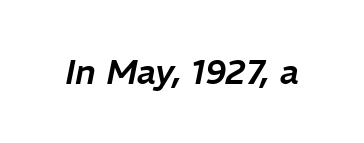
{"italic": "yes", "lean": "right", "slant_degrees": 11, "width": "normal", "stroke_contrast": "low", "x_height": "medium", "monospaced": "no", "underline": "no", "letter_spacing": "normal", "letter_spacing_em": 0.0, "glyph_px": 35}
